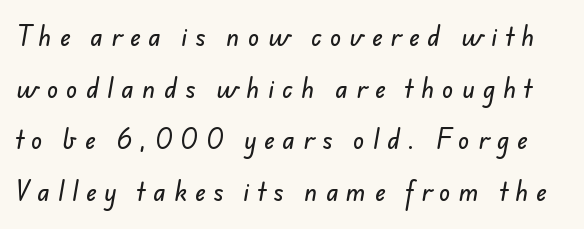
{"underline": "no", "line_spacing": "loose", "line_spacing_ratio": 2.25, "letter_spacing": "wide", "letter_spacing_em": 0.36, "glyph_px": 23}
